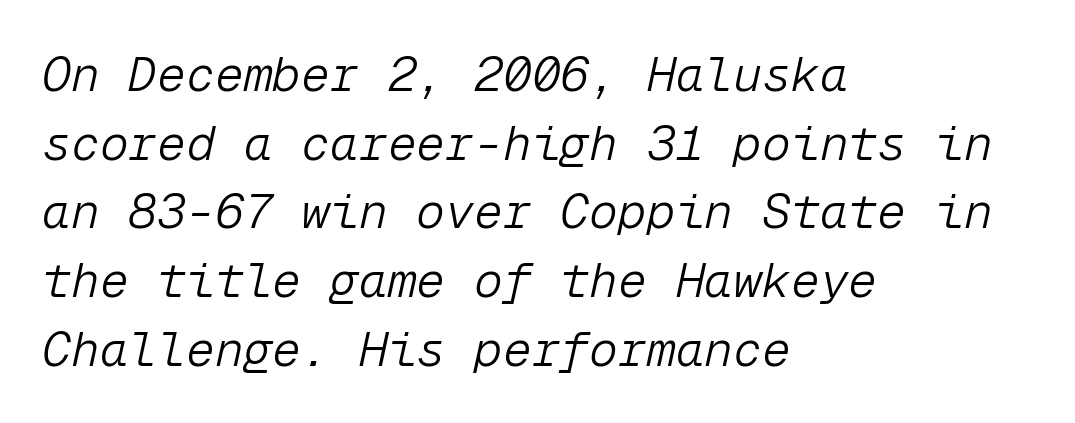
Stems and bowls with no extra thickness — not bold. The passage shown has conventional tracking throughout. Italic? Definitely — the glyphs are oblique. What's the leading like? Ordinary, nothing unusual.
